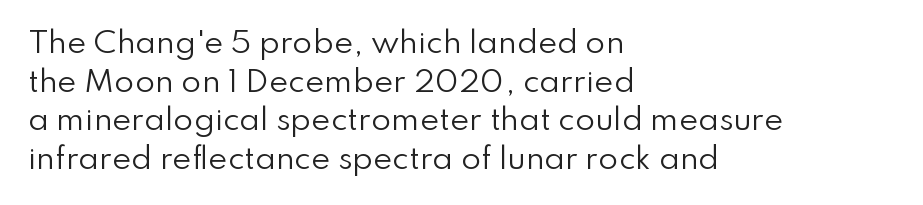
The image shows 29 px regular-weight sans-serif type, upright; set left-aligned, normal line spacing (1.33x), normal letter spacing, not underlined; low stroke contrast and a small x-height.
